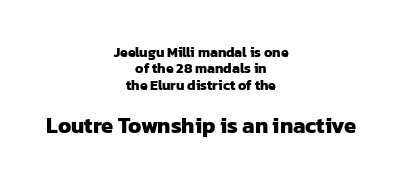
The image shows 22 px bold type; set centered, line spacing 1.17x, normal letter spacing, not underlined; the second (bottom) block is 1.57x larger.
